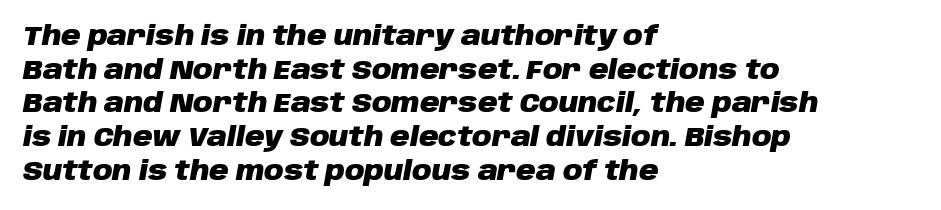
{"italic": "yes", "lean": "right", "slant_degrees": 10, "bold": "yes", "underline": "no", "align": "left", "line_spacing": "normal", "line_spacing_ratio": 1.25, "letter_spacing": "normal", "letter_spacing_em": 0.0, "glyph_px": 27}
